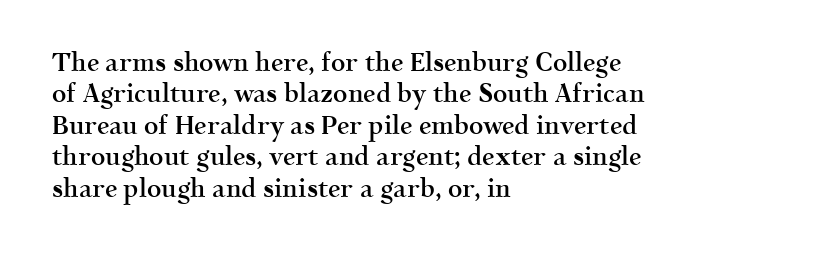
Has an underline been added? It has not. Nobody touched the tracking dial on this one. The rendering uses a semibold face; strokes are thickened but not to full bold. Style check: upright. Normally led — the rows are evenly, conventionally spaced.
